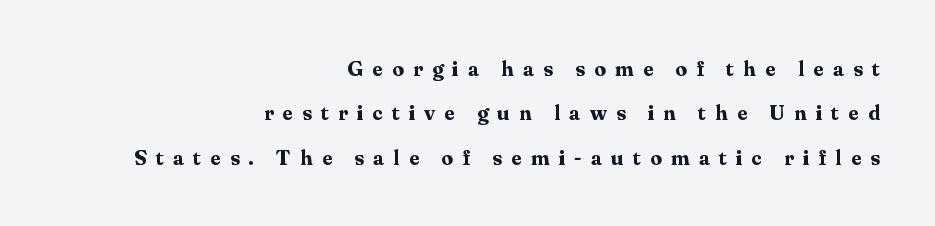
{"italic": "no", "bold": "yes", "underline": "no", "align": "right", "line_spacing": "loose", "line_spacing_ratio": 2.11, "letter_spacing": "wide", "letter_spacing_em": 0.43, "glyph_px": 21}
